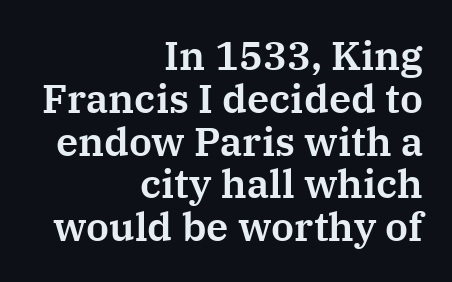
The image shows 40 px serif type, upright; set right-aligned, tight line spacing (1.07x), normal letter spacing, not underlined; medium stroke contrast and a medium x-height.
